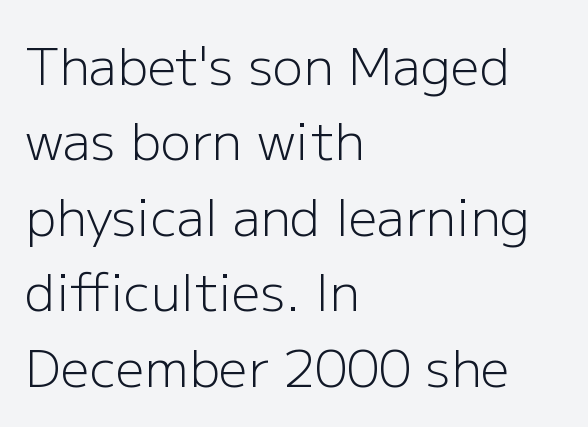
It's the straight-up-and-down kind of type. Layout note: lines flush left. The typesetting does not lean heavy: it is not bold. One glance says typical: line gaps are just what's usual. Standard letterfit; no display-style spreading of the glyphs. A bare baseline throughout the passage.
